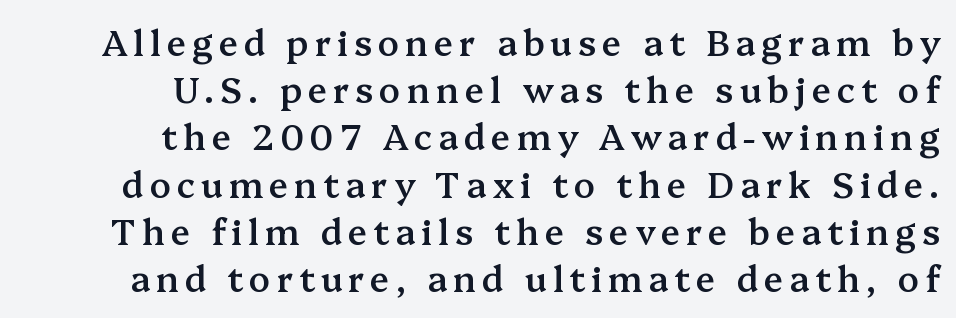
Q: Is the text bold? A: Semi-bold.
Q: Is the text italic (slanted)? A: No, it is upright.
Q: Is the typeface a serif or a sans-serif typeface? A: Serif.
Q: Is the text underlined? A: No.
Q: How is the paragraph aligned? A: Right-aligned.
Q: Is the spacing between lines tight, normal or loose? A: Normal.
Q: Width (condensed, normal, or wide)? A: Normal.
Q: Stroke contrast? A: Medium.
Q: x-height? A: Medium.
Q: Monospaced? A: No.
